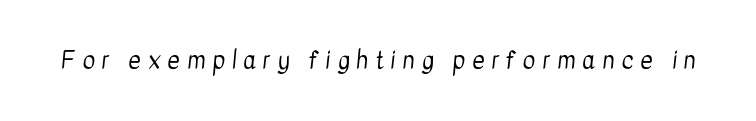
The image shows 24 px text type; set unusually wide letter spacing (+0.29 em), not underlined.
